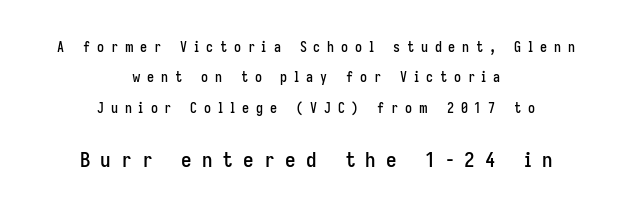
Caption: expanded tracking, letters set apart. The line-height multiplier appears high, well above default. These lines are centered, leaving both edges ragged. Whoever set this made the second block the dominant, larger element. If you drew a line through each stem, it would be perfectly vertical.
